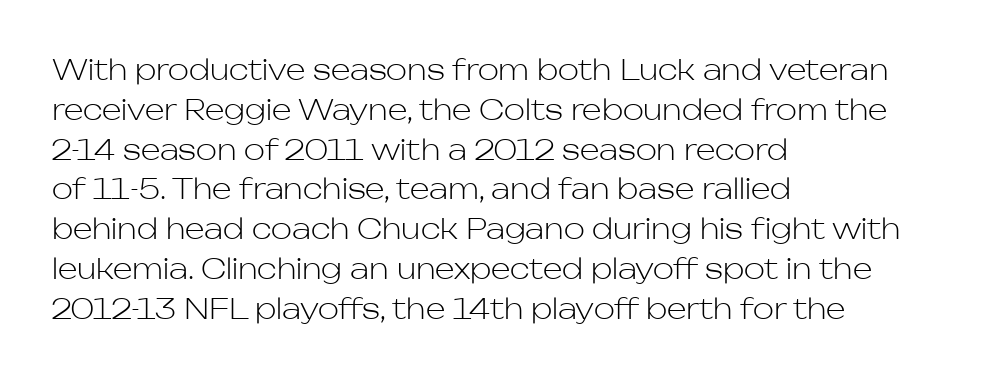
Upright lettering throughout. Compared with a centered layout, this one pins lines to the left instead. The line texture is even and compact thanks to regular tracking. Look at the bottom of the vertical strokes: they stop flat, with no serifs. The face used here is proportionally spaced, like ordinary book or web type. Summary of weight: not heavy and not bold.
